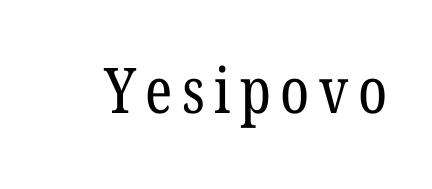
The image shows 63 px regular-weight, condensed serif type; set not underlined; low stroke contrast and a medium x-height.
